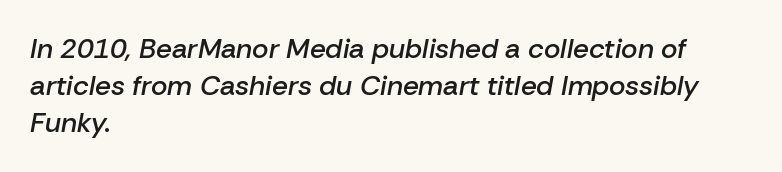
The image shows 28 px semibold type, italic (leaning right); set left-aligned, normal line spacing (1.33x), normal letter spacing, not underlined; low stroke contrast and a medium x-height.
